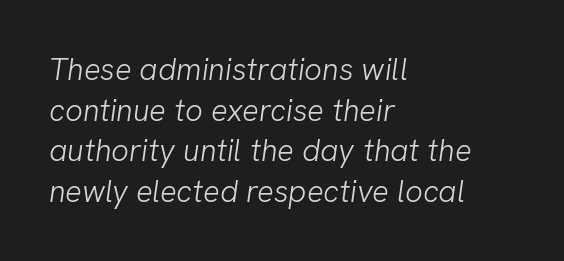
Q: Is the text bold? A: No.
Q: Is the typeface a serif or a sans-serif typeface? A: Sans-serif.
Q: Is the text underlined? A: No.
Q: How is the paragraph aligned? A: Left-aligned.
Q: Is the spacing between letters normal or unusually wide? A: Normal.
Q: Is the spacing between lines tight, normal or loose? A: Normal.
Q: Width (condensed, normal, or wide)? A: Normal.
Q: Stroke contrast? A: Low.
Q: x-height? A: Medium.
Q: Monospaced? A: No.
